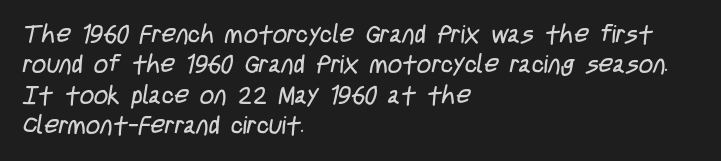
Q: Is the text bold? A: No.
Q: Is the text underlined? A: No.
Q: How is the paragraph aligned? A: Left-aligned.
Q: Is the spacing between letters normal or unusually wide? A: Normal.
